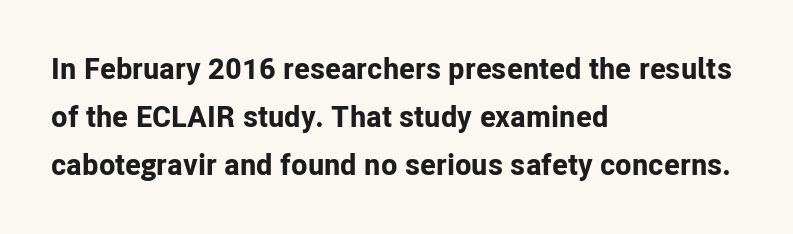
{"serif": "no", "italic": "no", "bold": "yes", "weight": "bold", "width": "normal", "stroke_contrast": "low", "x_height": "medium", "monospaced": "no", "underline": "no", "align": "left", "line_spacing": "normal", "line_spacing_ratio": 1.6, "letter_spacing": "normal", "letter_spacing_em": 0.0, "glyph_px": 30}
